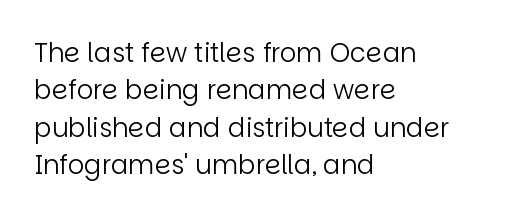
Q: Is the text bold? A: No.
Q: Is the text italic (slanted)? A: No, it is upright.
Q: Is the text underlined? A: No.
Q: How is the paragraph aligned? A: Left-aligned.
Q: Is the spacing between letters normal or unusually wide? A: Normal.
Q: Is the spacing between lines tight, normal or loose? A: Normal.
